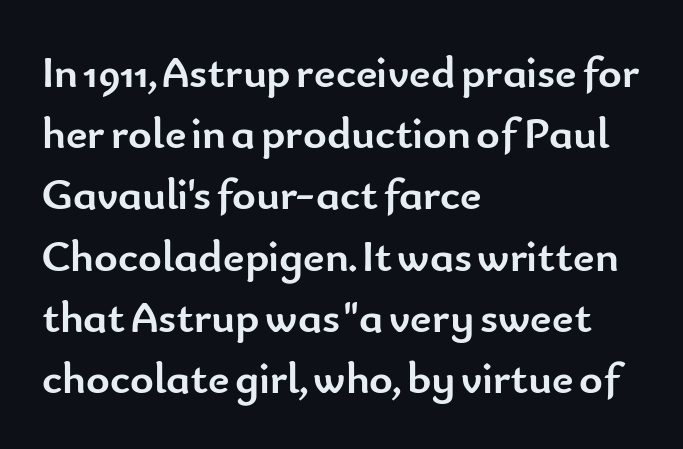
Q: Is the text bold? A: Yes.
Q: Is the text italic (slanted)? A: No, it is upright.
Q: Is the typeface a serif or a sans-serif typeface? A: Sans-serif.
Q: Is the text underlined? A: No.
Q: How is the paragraph aligned? A: Left-aligned.
Q: Is the spacing between letters normal or unusually wide? A: Normal.
Q: Is the spacing between lines tight, normal or loose? A: Normal.
Q: Width (condensed, normal, or wide)? A: Normal.
Q: Stroke contrast? A: Low.
Q: x-height? A: Small.
Q: Monospaced? A: No.
